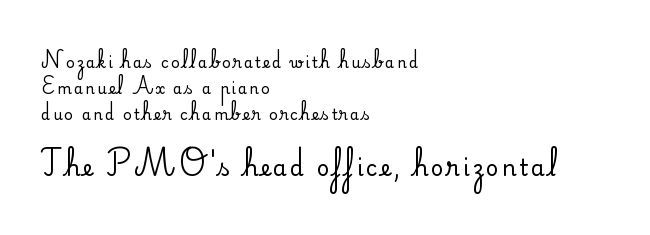
The image shows 22 px text type, upright; set left-aligned, line spacing 1.75x, not underlined; the second (bottom) block is 1.47x larger.
